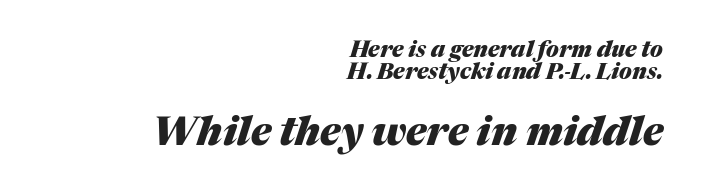
The image shows 39 px heavy type, italic (leaning right); set right-aligned, tight line spacing (0.99x), normal letter spacing, not underlined; the second (bottom) block is 1.77x larger; medium stroke contrast and a medium x-height.
